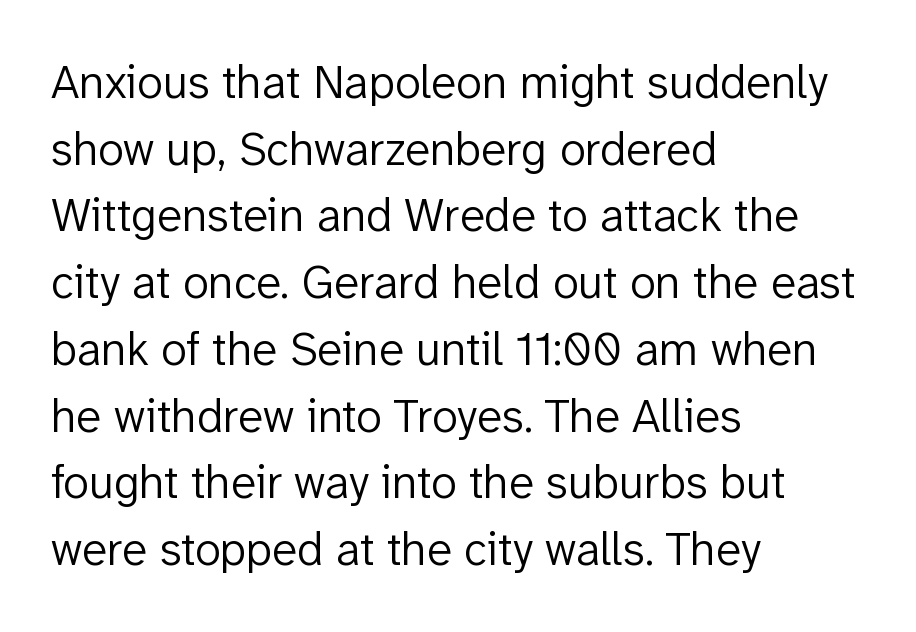
The image shows 47 px light sans-serif type, upright; set left-aligned, normal line spacing (1.42x), normal letter spacing, not underlined; low stroke contrast and a medium x-height.
